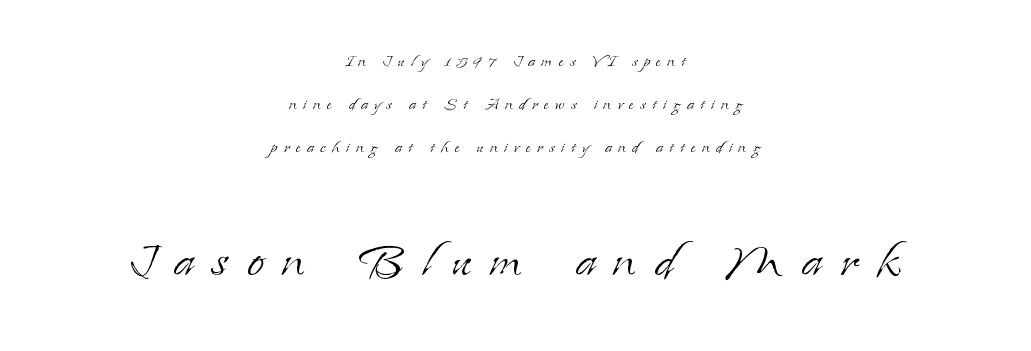
Compare the two chunks: the lower has the greater cap height. The letters look calm and open, with moderate or lighter stems. Horizontally, the lines are justified to the midpoint only. This rendering widens character spacing well past its baseline value.
